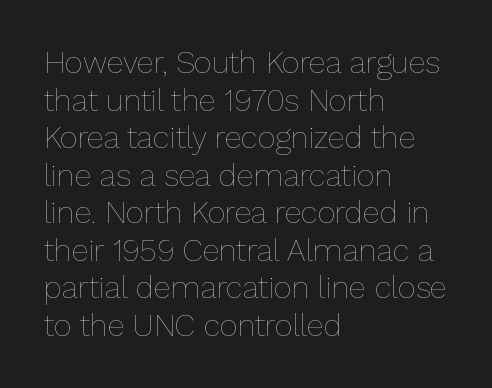
Q: Is the text bold? A: No.
Q: Is the text italic (slanted)? A: No, it is upright.
Q: Is the text underlined? A: No.
Q: How is the paragraph aligned? A: Left-aligned.
Q: Is the spacing between letters normal or unusually wide? A: Normal.
Q: Width (condensed, normal, or wide)? A: Normal.
Q: Stroke contrast? A: Low.
Q: x-height? A: Medium.
Q: Monospaced? A: No.
